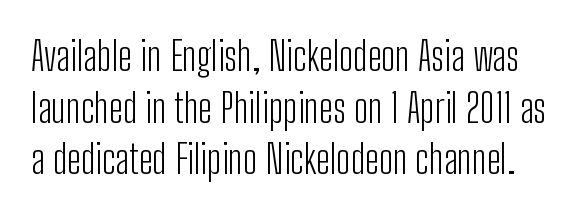
The horizontal fit of the characters is conventional and even. The passage shown is typed in a proportional face where columns would drift. Successive baselines arrive at the customary interval. Underline: absent. Nope, no serifs anywhere on these letters.
